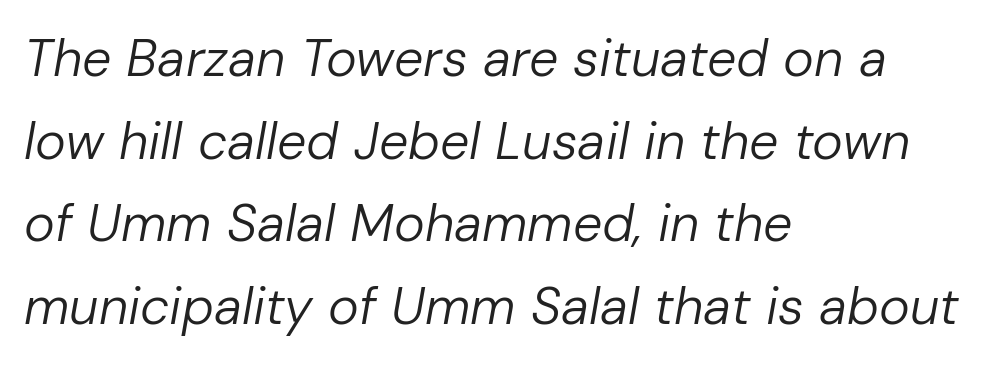
Students, observe: this is what conventionally led text looks like. The glyphs are unaccompanied by any horizontal stroke below them. Visually the block forms a straight wall on the left and a jagged coastline on the right. This sample uses plain, unmodified letter spacing.
